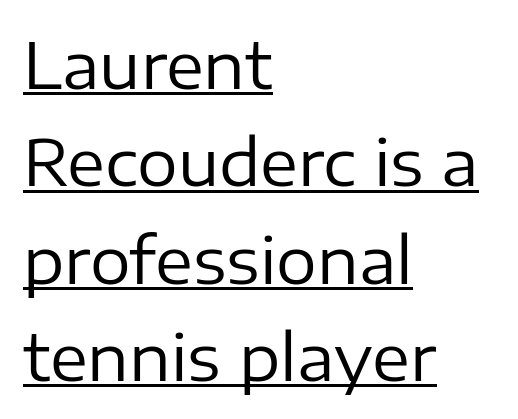
The image shows 64 px regular-weight sans-serif type, upright; set left-aligned, normal line spacing (1.52x), normal letter spacing, underlined; low stroke contrast and a medium x-height.
